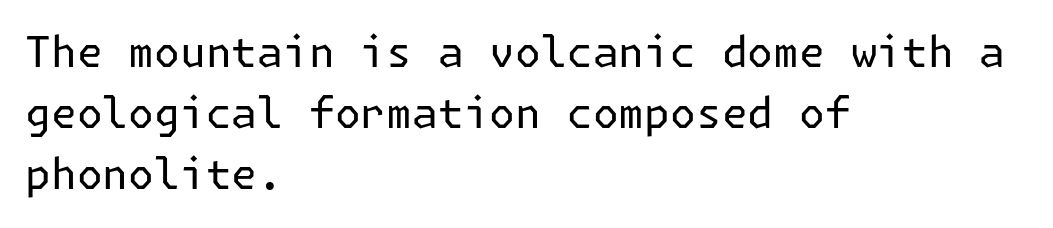
{"serif": "no", "italic": "no", "bold": "no", "weight": "regular", "width": "normal", "stroke_contrast": "low", "x_height": "medium", "underline": "no", "align": "left", "line_spacing": "normal", "line_spacing_ratio": 1.42, "letter_spacing": "normal", "letter_spacing_em": 0.0, "glyph_px": 43}
